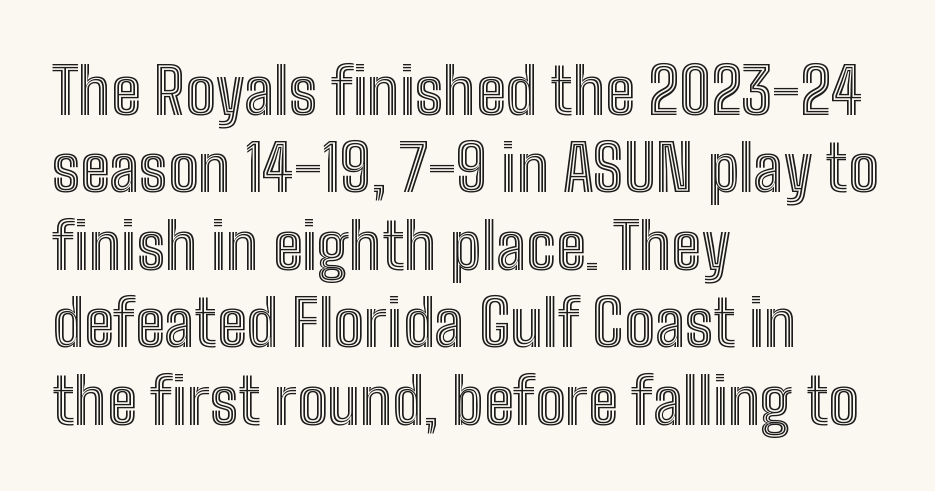
{"italic": "no", "width": "condensed", "x_height": "medium", "monospaced": "no", "underline": "no", "align": "left", "line_spacing_ratio": 1.21, "letter_spacing": "normal", "letter_spacing_em": 0.0, "glyph_px": 64}
